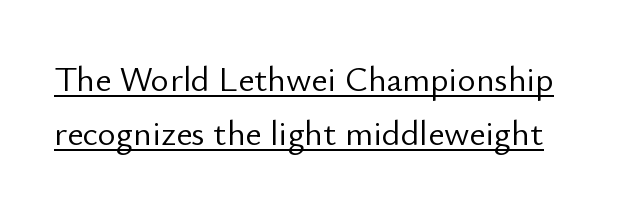
No heavy texture on the line: the type isn't bold. The face used here is a sans, in the tradition of grotesques and geometrics. Note the varied advance widths — an 'i' is clearly narrower than an 'm'. Between one letter and the next there's only the usual sliver of space. Notice how the stems are strictly vertical — no italics here.
